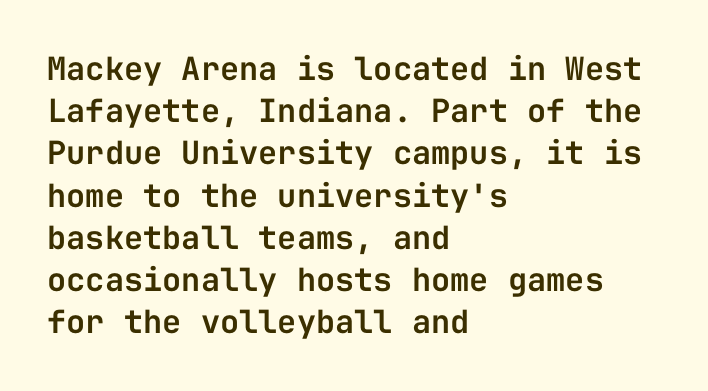
{"serif": "no", "italic": "no", "width": "normal", "stroke_contrast": "low", "x_height": "medium", "monospaced": "yes", "underline": "no", "align": "left", "line_spacing": "normal", "line_spacing_ratio": 1.32, "letter_spacing": "normal", "letter_spacing_em": 0.0, "glyph_px": 32}
